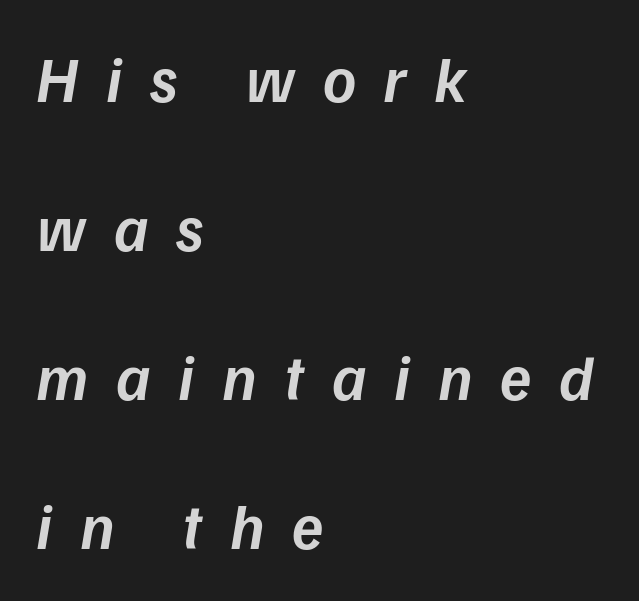
The image shows 64 px semibold type, italic (leaning right); set left-aligned, loose line spacing (2.33x), unusually wide letter spacing (+0.43 em), not underlined; low stroke contrast and a medium x-height.
